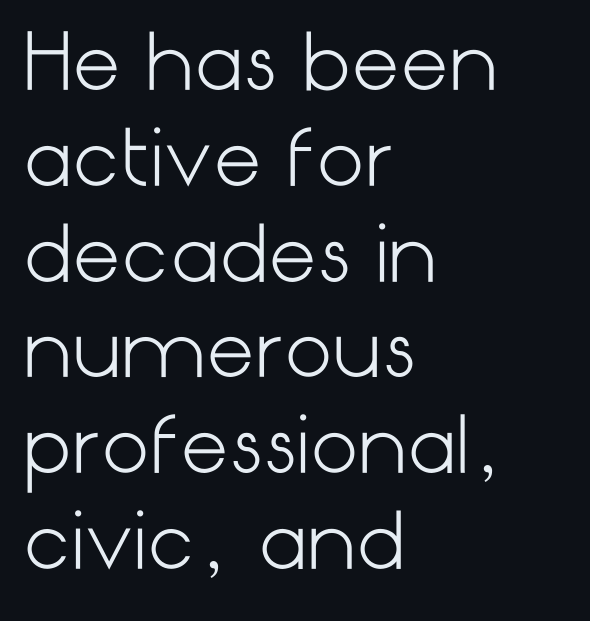
{"serif": "no", "italic": "no", "bold": "no", "weight": "light", "width": "normal", "stroke_contrast": "low", "x_height": "medium", "underline": "no", "align": "left", "line_spacing": "normal", "line_spacing_ratio": 1.26, "letter_spacing": "normal", "letter_spacing_em": 0.0, "glyph_px": 76}
